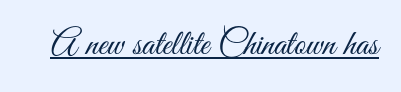
The letterforms sit at book weight or below. Note: no serifs on the glyphs. Standard letterfit; no display-style spreading of the glyphs. The words here are underlined.
